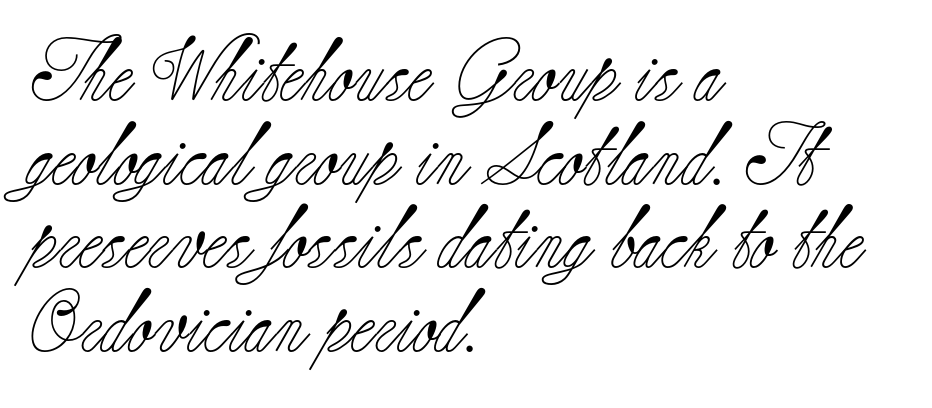
Q: Is the text bold? A: No.
Q: Is the text italic (slanted)? A: Yes.
Q: Is the typeface a serif or a sans-serif typeface? A: Serif.
Q: Is the text underlined? A: No.
Q: How is the paragraph aligned? A: Left-aligned.
Q: Is the spacing between letters normal or unusually wide? A: Normal.
Q: Is the spacing between lines tight, normal or loose? A: Normal.
Q: Width (condensed, normal, or wide)? A: Normal.
Q: Stroke contrast? A: Low.
Q: x-height? A: Small.
Q: Monospaced? A: No.
